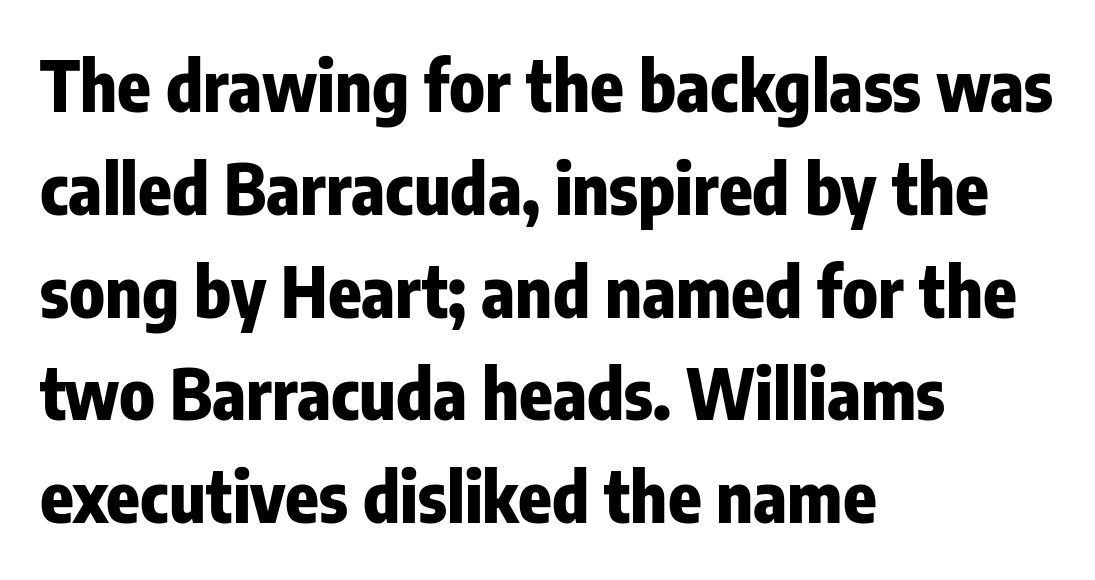
The letters sit at their default tracking, neither squeezed nor spread. Unlike a traditional serif, this face leaves its strokes unadorned. If you drew a line through each stem, it would be perfectly vertical. The font is running at its bold setting. Summary of vertical rhythm: regular, with standard interline spacing.
